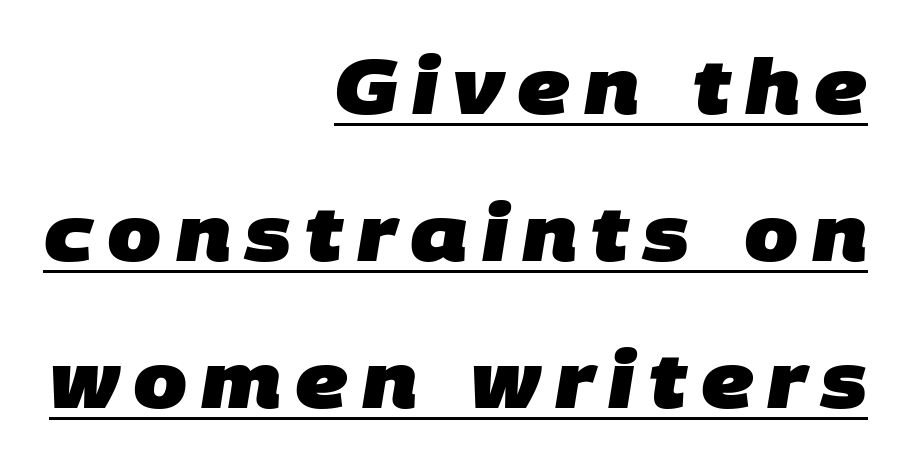
{"serif": "no", "bold": "yes", "weight": "heavy", "width": "normal", "stroke_contrast": "low", "x_height": "large", "monospaced": "no", "underline": "yes", "align": "right", "line_spacing": "loose", "line_spacing_ratio": 1.91, "glyph_px": 77}
